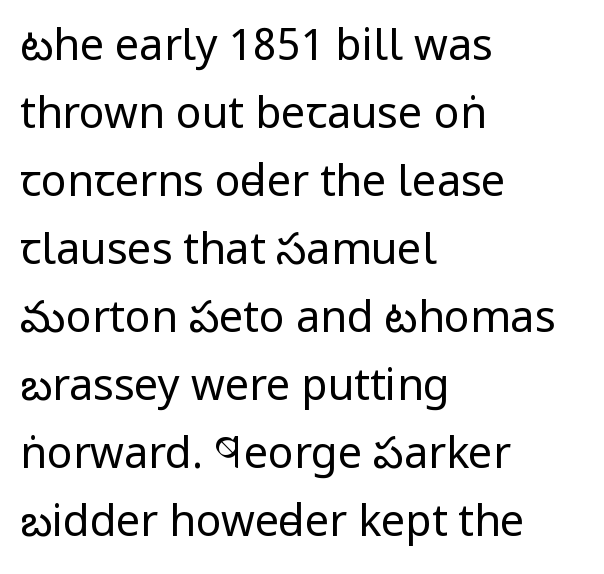
{"serif": "no", "italic": "no", "bold": "no", "weight": "regular", "width": "condensed", "stroke_contrast": "low", "x_height": "large", "monospaced": "no", "underline": "no", "align": "left", "line_spacing": "normal", "line_spacing_ratio": 1.58, "letter_spacing": "normal", "letter_spacing_em": 0.0, "glyph_px": 43}
